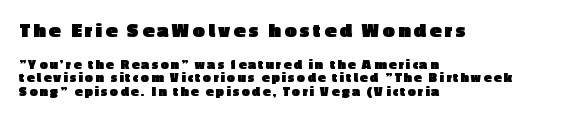
Q: Is the text bold? A: Yes.
Q: Is the text italic (slanted)? A: No, it is upright.
Q: Is the text underlined? A: No.
Q: How is the paragraph aligned? A: Left-aligned.
Q: Is the spacing between lines tight, normal or loose? A: Tight.
Q: Which block of text is set in a larger size, the first (top) or the second (bottom)? A: The first (top) one.
